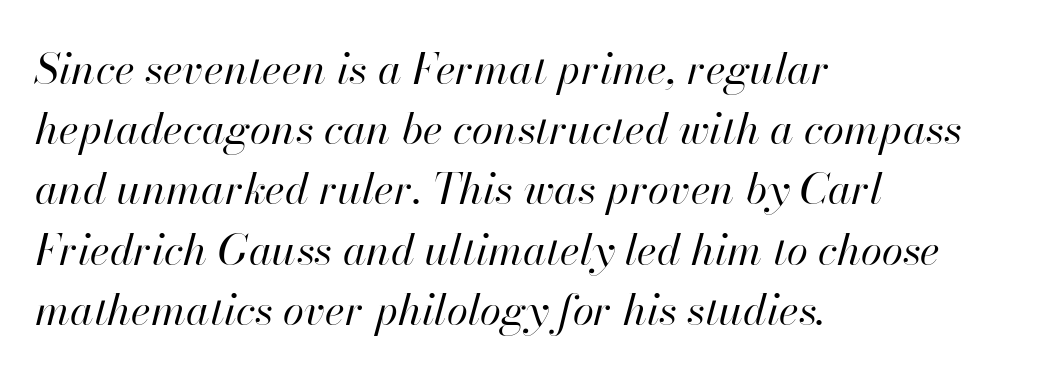
Q: Is the text bold? A: No.
Q: Is the text italic (slanted)? A: Yes, it leans right by about 13 degrees.
Q: Is the text underlined? A: No.
Q: How is the paragraph aligned? A: Left-aligned.
Q: Is the spacing between letters normal or unusually wide? A: Normal.
Q: Is the spacing between lines tight, normal or loose? A: Normal.
Q: Width (condensed, normal, or wide)? A: Normal.
Q: Stroke contrast? A: High.
Q: x-height? A: Small.
Q: Monospaced? A: No.
